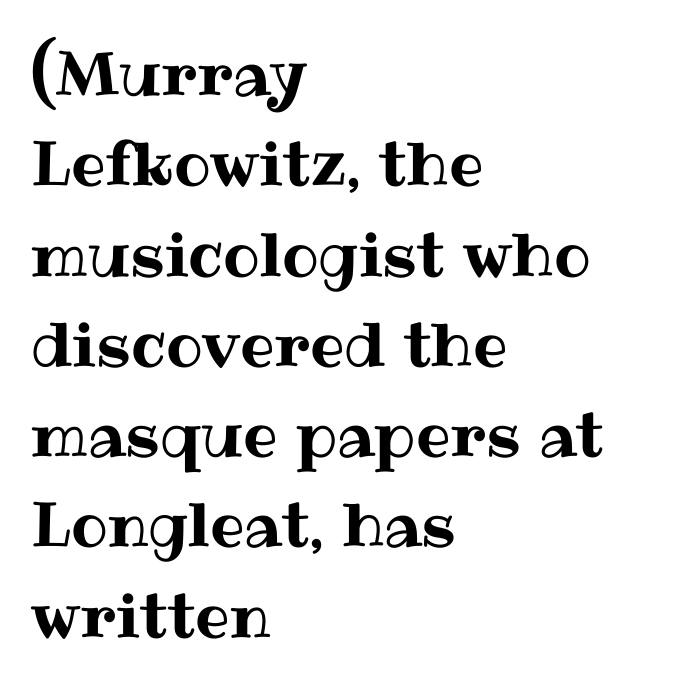
All the whitespace from short lines collects on the right. Any mark beneath the type? The region is blank. Ascenders rise straight up at ninety degrees. This rendering leaves character spacing at its baseline value. Varying glyph widths throughout — classic text-font behaviour. Regarding leading, the lines here are spaced in the standard way.
